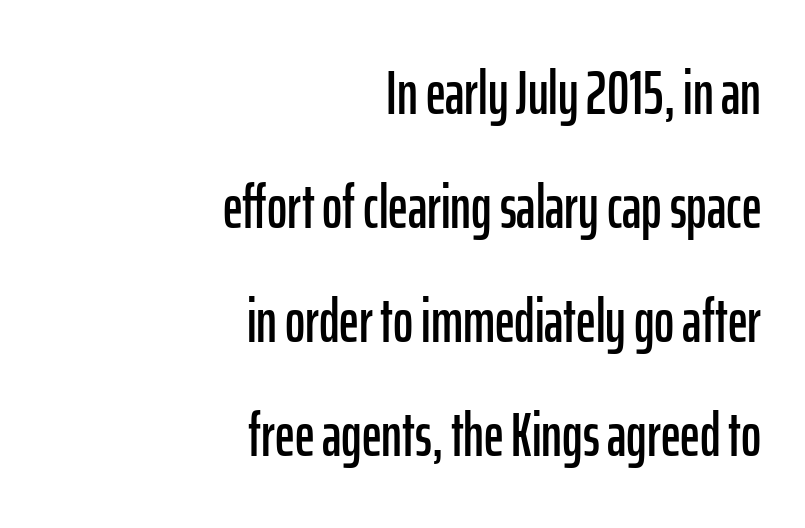
{"serif": "no", "italic": "no", "width": "condensed", "stroke_contrast": "low", "x_height": "medium", "monospaced": "no", "underline": "no", "align": "right", "line_spacing_ratio": 1.87, "letter_spacing": "normal", "letter_spacing_em": 0.0, "glyph_px": 61}
